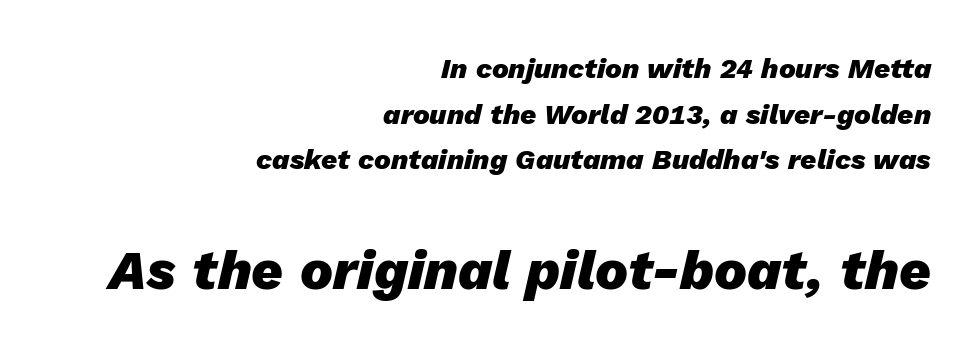
Emphasis-style slanted type is in use. Letters rest on an invisible, unmarked baseline. Note the varied advance widths — an 'i' is clearly narrower than an 'm'. What stands out about the letter spacing? Nothing — it is the standard amount. Reading top to bottom, the characters get bigger at the block break. Each line ends at the same right margin while the left side varies.
